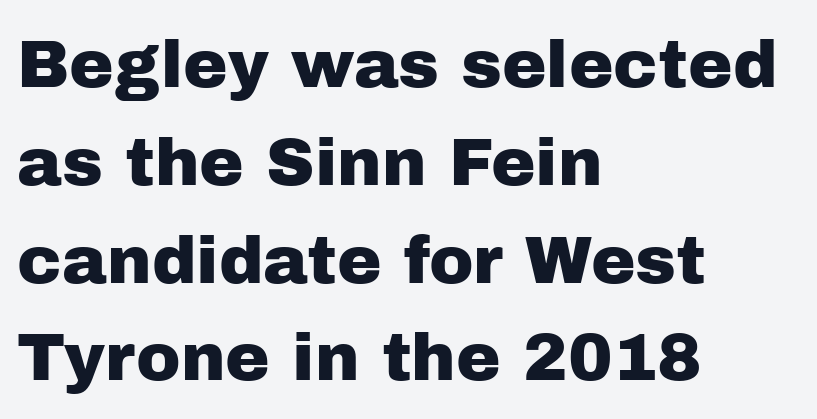
The image shows 67 px sans-serif type, upright; set left-aligned, normal line spacing (1.46x), normal letter spacing, not underlined; low stroke contrast and a medium x-height.
